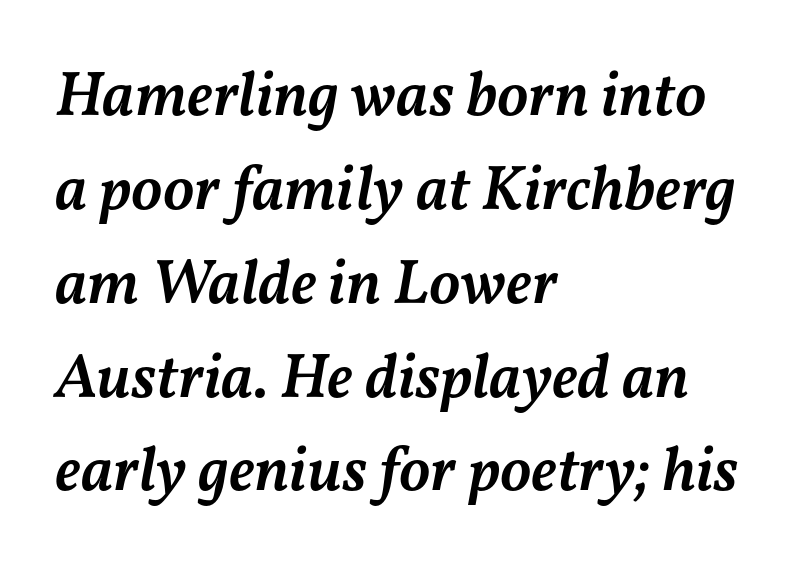
The image shows 63 px semibold type, italic (leaning right); set left-aligned, normal line spacing (1.49x), normal letter spacing, not underlined; medium stroke contrast and a medium x-height.
